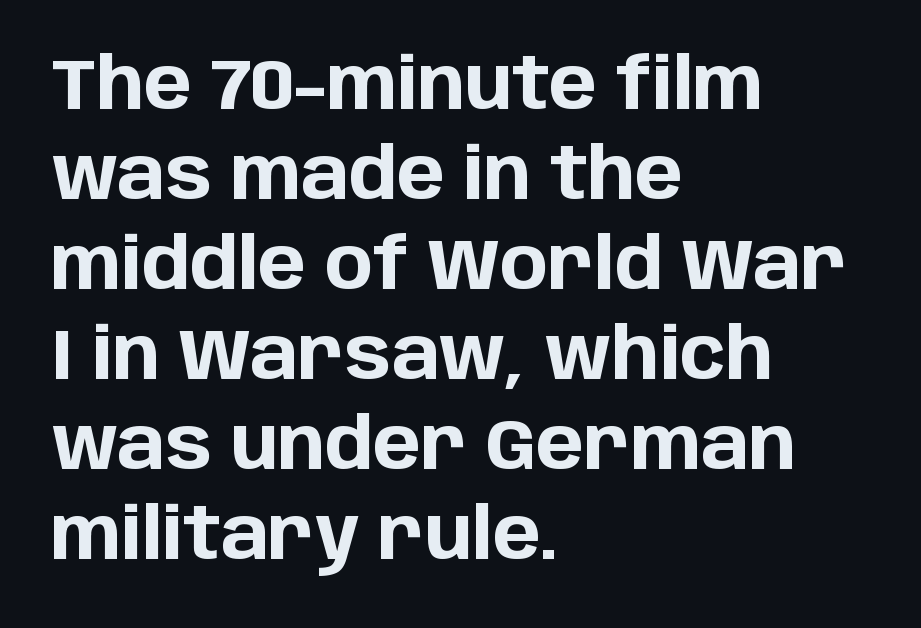
Serif or sans? Sans — the stroke terminals are bare. The type sits square on the baseline with zero lean. You could not count columns in this text — the font is proportionally spaced. Visually the block forms a straight wall on the left and a jagged coastline on the right. Students, this is bold: see how much ink each stroke carries.
